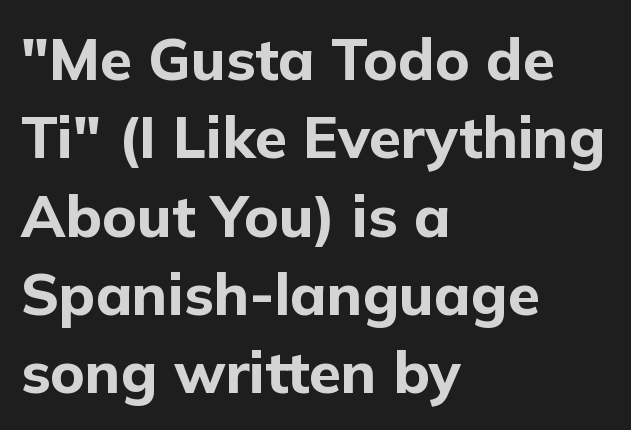
{"serif": "no", "italic": "no", "bold": "yes", "weight": "bold", "width": "normal", "stroke_contrast": "low", "x_height": "medium", "monospaced": "no", "underline": "no", "align": "left", "line_spacing": "normal", "line_spacing_ratio": 1.35, "letter_spacing": "normal", "letter_spacing_em": 0.0, "glyph_px": 58}
